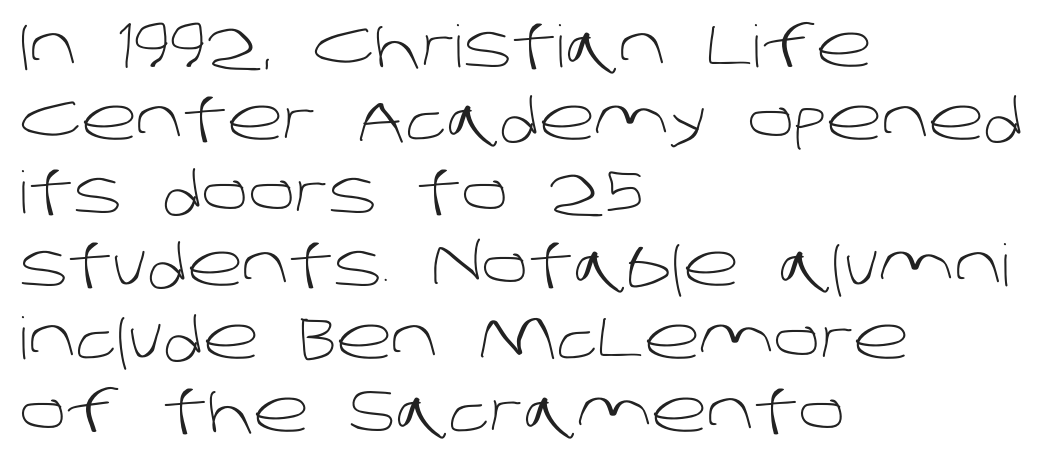
Q: Is the text bold? A: No.
Q: Is the typeface a serif or a sans-serif typeface? A: Sans-serif.
Q: Is the text underlined? A: No.
Q: How is the paragraph aligned? A: Left-aligned.
Q: Is the spacing between letters normal or unusually wide? A: Normal.
Q: Is the spacing between lines tight, normal or loose? A: Normal.
Q: Width (condensed, normal, or wide)? A: Normal.
Q: Stroke contrast? A: Low.
Q: x-height? A: Large.
Q: Monospaced? A: No.
